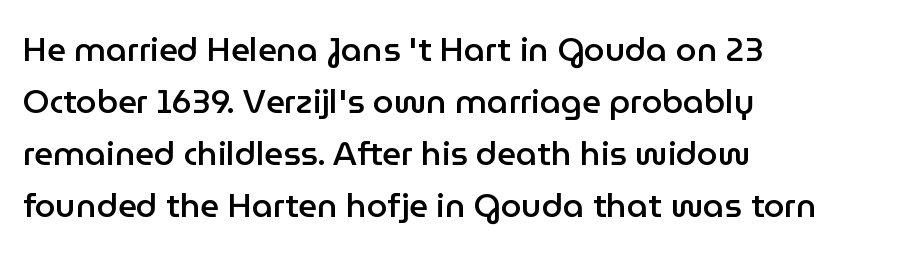
Grotesque or geometric, the face here clearly has no serifs. In terms of leading, this rendering sits right in the middle. As a designer I'd log this as weight 600, semibold. The string is rendered with underlining switched off. Note the varied advance widths — an 'i' is clearly narrower than an 'm'.
